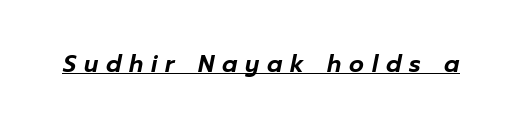
Underline: present. Glyph-to-glyph distance is far greater than everyday printed text. Looking at the ascenders, they clearly lean.
